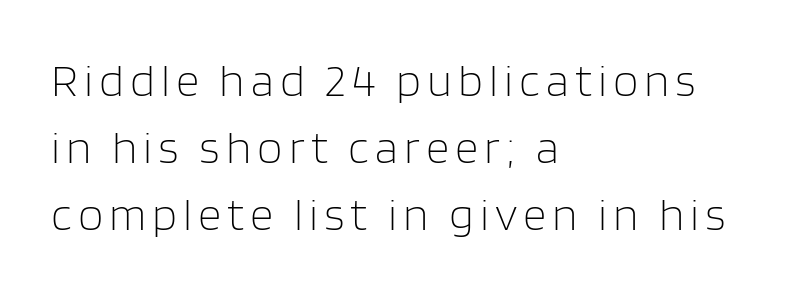
The paragraph shown leans on its left margin. The passage shown is typed in a proportional face where columns would drift. Students, observe: this is what conventionally led text looks like. The font family rendered here belongs to the sans-serif group. The baseline area is clear.
